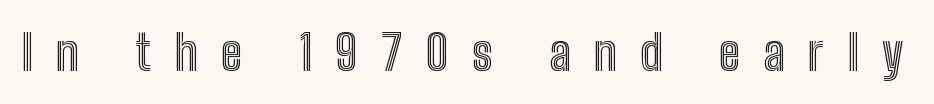
The image shows 49 px condensed type, upright; set unusually wide letter spacing (+0.47 em), not underlined; a medium x-height.
